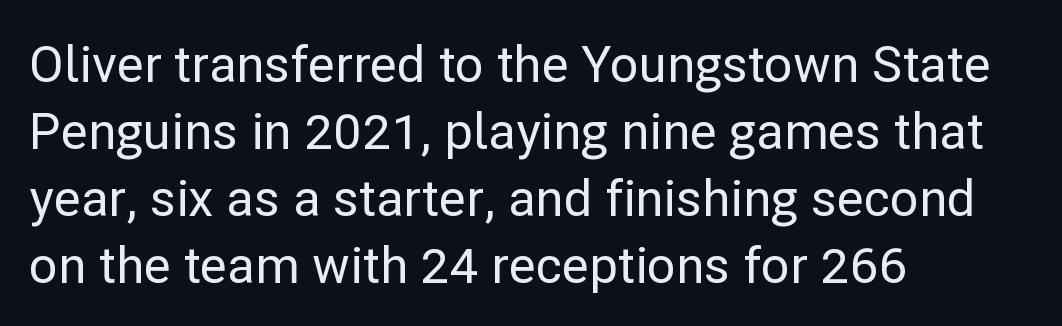
The image shows 50 px sans-serif type, upright; set left-aligned, normal line spacing (1.34x), normal letter spacing, not underlined; low stroke contrast and a medium x-height.
